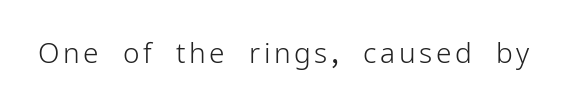
The image shows 28 px light sans-serif type, upright; set not underlined; low stroke contrast and a medium x-height.
